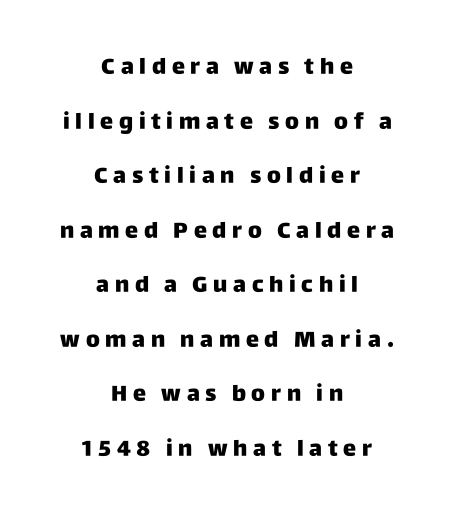
Tall strokes in this sample are plumb rather than angled. Both edges are ragged and mirror each other, which tells us the setting is centered. The rendering inserts visible extra space after every character. Weight: bold. Whoever set this chose breathing room over compactness in the vertical rhythm.
